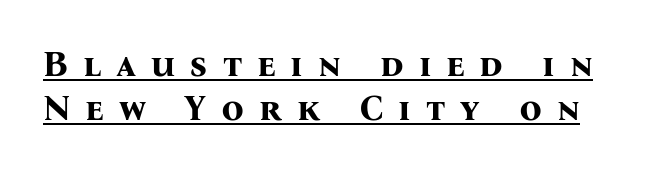
Q: Is the text bold? A: Yes.
Q: Is the text italic (slanted)? A: No, it is upright.
Q: Is the typeface a serif or a sans-serif typeface? A: Serif.
Q: Is the text underlined? A: Yes.
Q: Is the spacing between letters normal or unusually wide? A: Unusually wide.
Q: Is the spacing between lines tight, normal or loose? A: Normal.
Q: Width (condensed, normal, or wide)? A: Normal.
Q: Stroke contrast? A: Medium.
Q: x-height? A: Medium.
Q: Monospaced? A: No.
